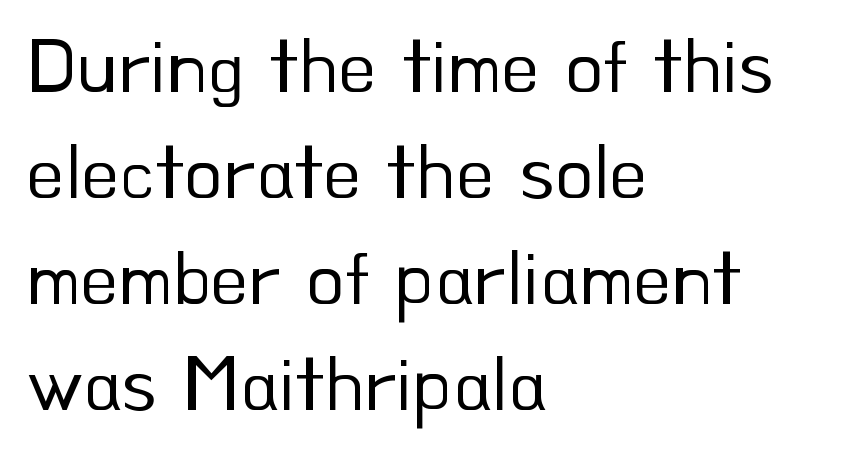
The image shows 79 px regular-weight sans-serif type, upright; set left-aligned, normal line spacing (1.34x), normal letter spacing, not underlined; low stroke contrast and a small x-height.
